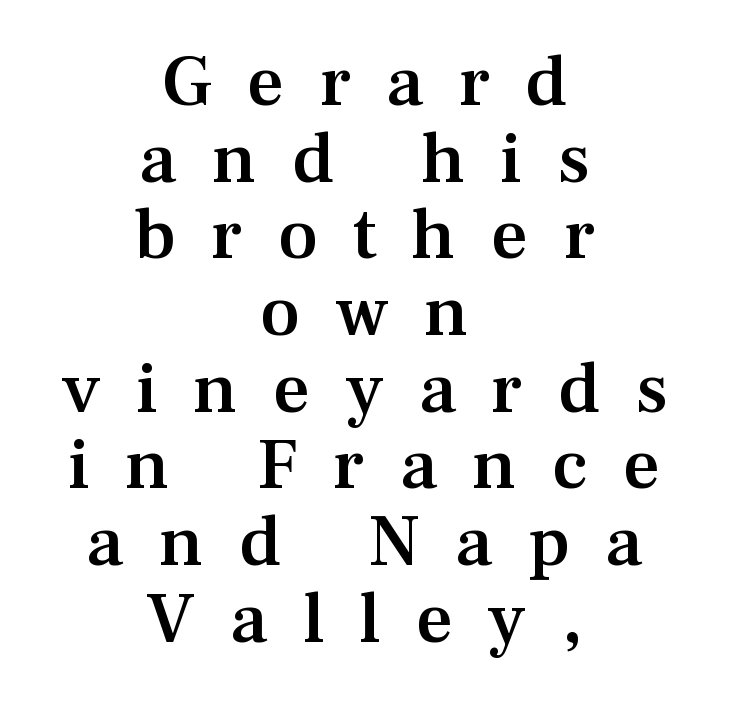
Q: Is the text bold? A: Semi-bold.
Q: Is the text italic (slanted)? A: No, it is upright.
Q: Is the typeface a serif or a sans-serif typeface? A: Serif.
Q: Is the text underlined? A: No.
Q: How is the paragraph aligned? A: Centered.
Q: Is the spacing between letters normal or unusually wide? A: Unusually wide.
Q: Is the spacing between lines tight, normal or loose? A: Tight.
Q: Width (condensed, normal, or wide)? A: Normal.
Q: Stroke contrast? A: Medium.
Q: x-height? A: Medium.
Q: Monospaced? A: No.
